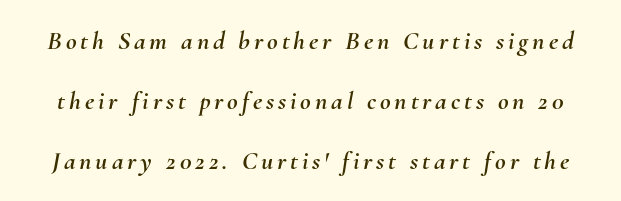
Q: Is the text italic (slanted)? A: Yes, it leans right by about 10 degrees.
Q: Is the text underlined? A: No.
Q: Is the spacing between lines tight, normal or loose? A: Loose.
